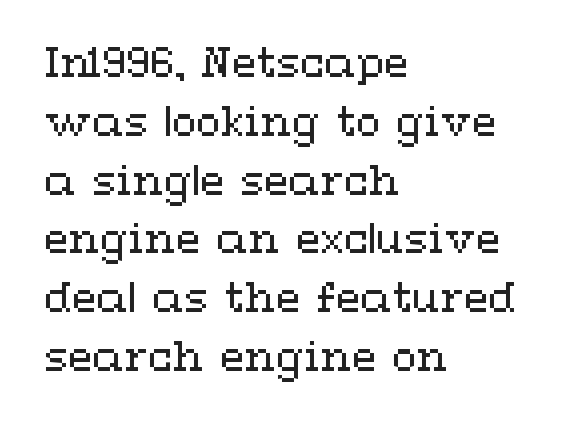
{"italic": "no", "bold": "no", "weight": "regular", "width": "wide", "stroke_contrast": "medium", "x_height": "medium", "monospaced": "no", "underline": "no", "align": "left", "line_spacing": "normal", "line_spacing_ratio": 1.47, "letter_spacing": "normal", "letter_spacing_em": 0.0, "glyph_px": 40}
